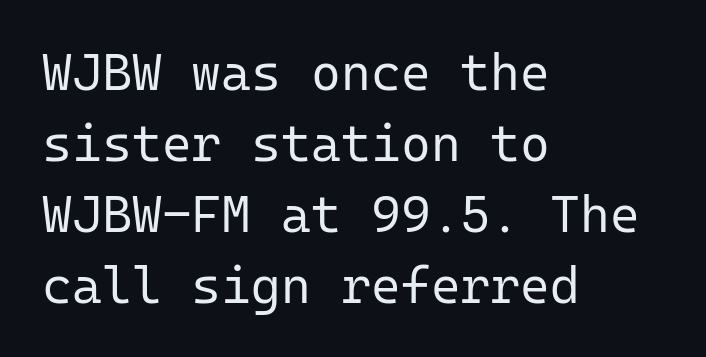
The image shows 51 px regular-weight sans-serif type, upright, monospaced; set left-aligned, normal line spacing (1.39x), normal letter spacing, not underlined; low stroke contrast and a medium x-height.
